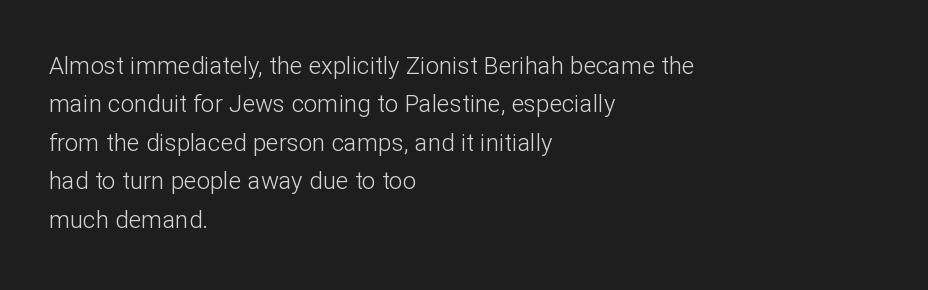
Plain, unruled lines of type. No heavy texture on the line: the type isn't bold. Look at the tracking — it's just the regular setting, nothing added. The axis of the letterforms is exactly vertical. The rows are spaced the way most documents space them.
